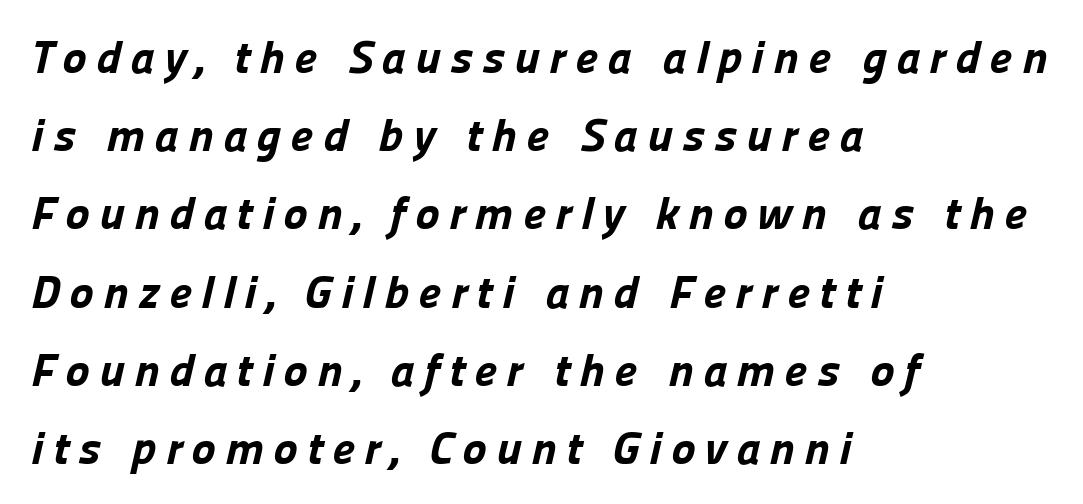
Does the leading feel generous? No, just average. Weight check: bold — yes, fully. Has an underline been added? It has not. The compositor pushed each line to the left boundary. Loose tracking; the words dissolve into strings of separated letters.
